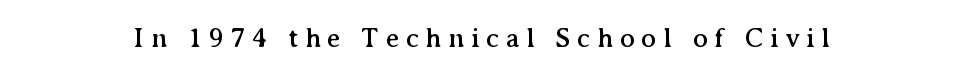
{"serif": "yes", "italic": "no", "width": "normal", "stroke_contrast": "medium", "x_height": "medium", "monospaced": "no", "underline": "no", "letter_spacing": "wide", "letter_spacing_em": 0.23, "glyph_px": 28}
